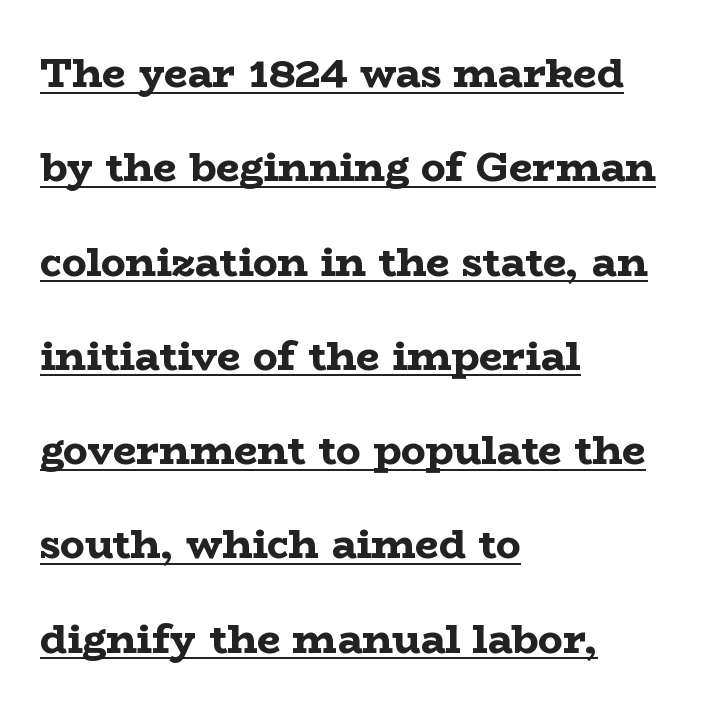
The face used here is rendered with its standard letterfit. The type family on display is of the serif kind. Check the space under the baseline: a stroke is drawn there. A classic flush-left, rag-right setting is used for this passage. Characters remain perfectly vertical along every line.
